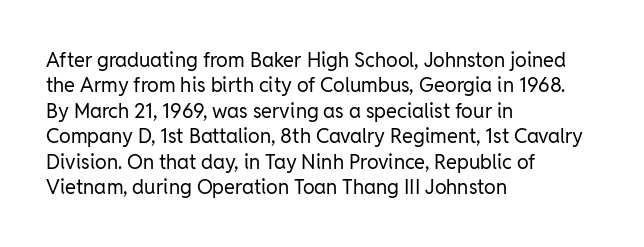
Q: Is the text bold? A: No.
Q: Is the text italic (slanted)? A: No, it is upright.
Q: Is the text underlined? A: No.
Q: How is the paragraph aligned? A: Left-aligned.
Q: Is the spacing between letters normal or unusually wide? A: Normal.
Q: Is the spacing between lines tight, normal or loose? A: Normal.
